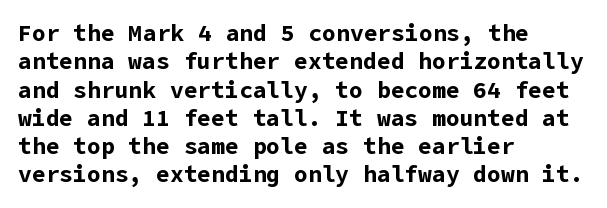
{"italic": "no", "bold": "yes", "underline": "no", "align": "left", "line_spacing_ratio": 1.23, "letter_spacing": "normal", "letter_spacing_em": 0.0, "glyph_px": 23}
